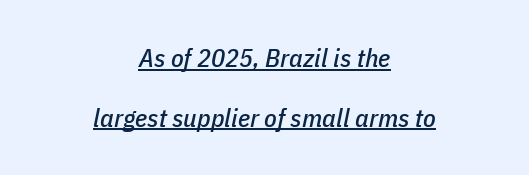
The image shows 26 px text type, italic (leaning right); set centered, loose line spacing (2.3x), normal letter spacing, underlined.
